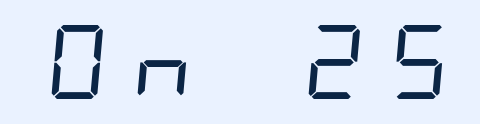
The image shows 74 px regular-weight, condensed sans-serif type; set unusually wide letter spacing (+0.21 em), not underlined; low stroke contrast and a large x-height.
